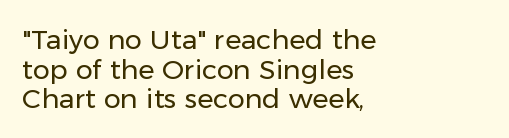
The image shows 27 px text type, upright; set left-aligned, tight line spacing (1.1x), normal letter spacing, not underlined.
